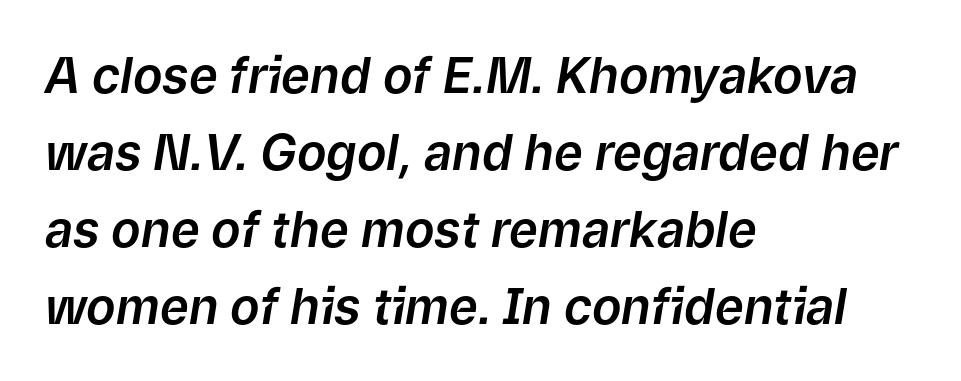
{"italic": "yes", "lean": "right", "slant_degrees": 9, "width": "normal", "stroke_contrast": "low", "x_height": "medium", "monospaced": "no", "underline": "no", "align": "left", "line_spacing": "normal", "line_spacing_ratio": 1.57, "letter_spacing": "normal", "letter_spacing_em": 0.0, "glyph_px": 49}
